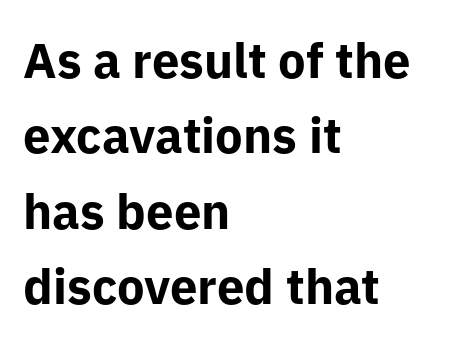
The image shows 49 px bold sans-serif type, upright; set left-aligned, normal line spacing (1.54x), normal letter spacing, not underlined; low stroke contrast and a medium x-height.
